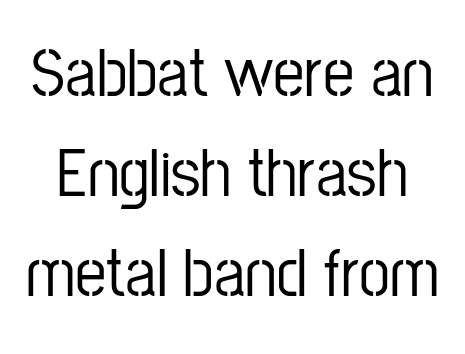
Summary of vertical rhythm: regular, with standard interline spacing. What stands out about the letter spacing? Nothing — it is the standard amount. These lines are composed in type without serifs. These lines were composed using upright roman letters.
